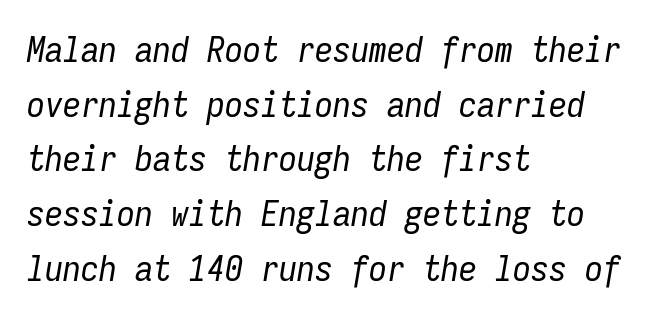
These glyphs show unthickened strokes, regular width or finer. The passage shown leans; its letterforms are oblique. The space directly below the letters is spotless. Each word holds together tightly as a unit, with standard inter-letter gaps. The face used here is monospaced, like something from a code editor.
